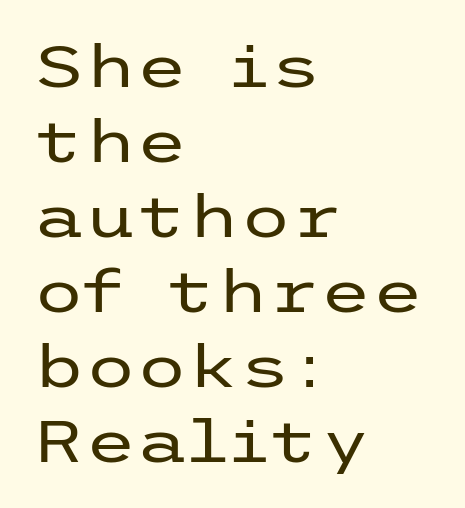
Q: Is the text bold? A: No.
Q: Is the text italic (slanted)? A: No, it is upright.
Q: Is the typeface a serif or a sans-serif typeface? A: Sans-serif.
Q: Is the text underlined? A: No.
Q: How is the paragraph aligned? A: Left-aligned.
Q: Is the spacing between letters normal or unusually wide? A: Normal.
Q: Is the spacing between lines tight, normal or loose? A: Normal.
Q: Width (condensed, normal, or wide)? A: Wide.
Q: Stroke contrast? A: Low.
Q: x-height? A: Medium.
